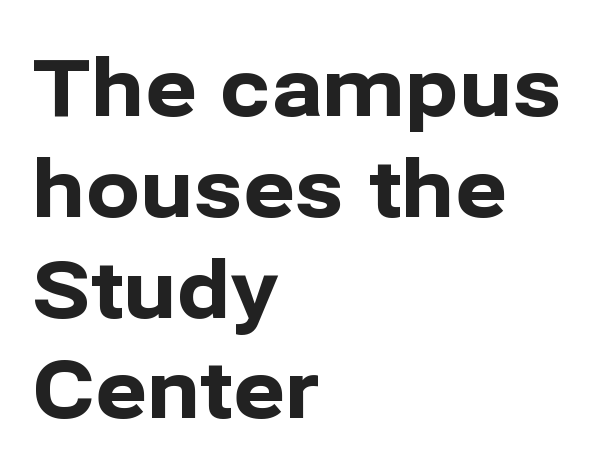
Does extra space separate the letters? No, they use regular spacing. Horizontal alignment here is leftward, the default for most running prose. I'd describe the lettering as bold — thick and assertive. These lines are rendered in a variable-pitch font. The specimen reads as upright at a glance.
